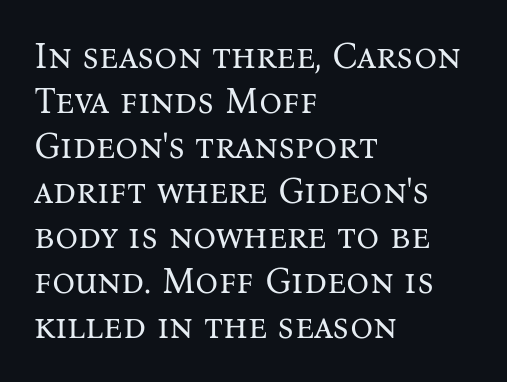
The image shows 36 px regular-weight serif type, upright; set left-aligned, normal line spacing (1.25x), normal letter spacing, not underlined; medium stroke contrast and a medium x-height.
